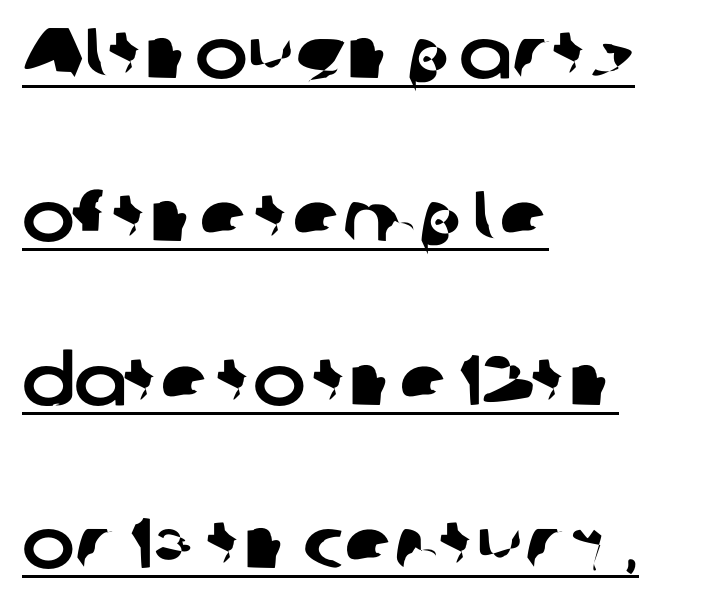
{"serif": "no", "width": "normal", "stroke_contrast": "low", "x_height": "medium", "monospaced": "no", "underline": "yes", "align": "left", "line_spacing": "loose", "line_spacing_ratio": 2.3, "letter_spacing": "normal", "letter_spacing_em": 0.0, "glyph_px": 71}
